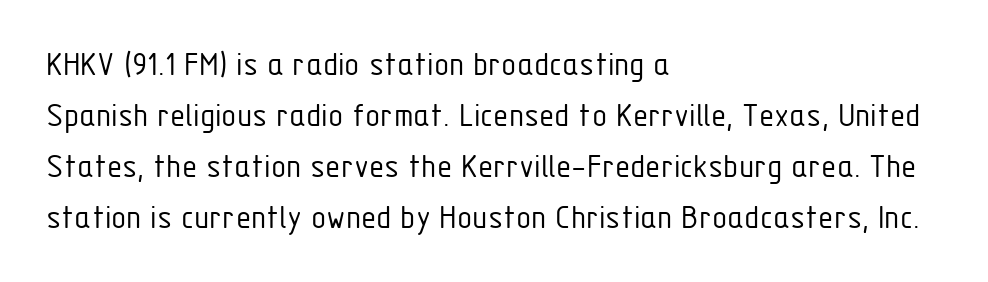
The image shows 35 px light, condensed sans-serif type, upright; set left-aligned, normal line spacing (1.46x), normal letter spacing, not underlined; low stroke contrast and a medium x-height.
